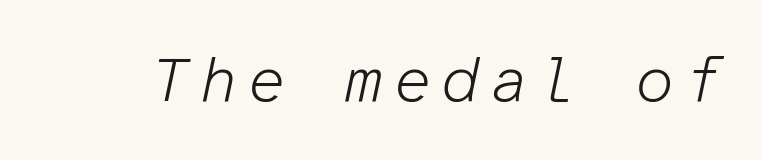
Q: Is the text bold? A: No.
Q: Is the text italic (slanted)? A: Yes, it leans right by about 12 degrees.
Q: Is the text underlined? A: No.
Q: Width (condensed, normal, or wide)? A: Normal.
Q: Stroke contrast? A: Low.
Q: x-height? A: Medium.
Q: Monospaced? A: Yes.
